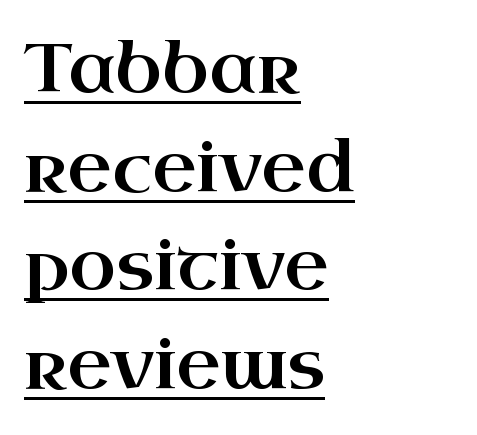
The lettering is marked with a stroke running underneath it. You can tell it's not italic because the verticals are truly vertical. Line beginnings align vertically; line endings do not. Compared with typical paragraphs, the rows here are spaced about the same.
